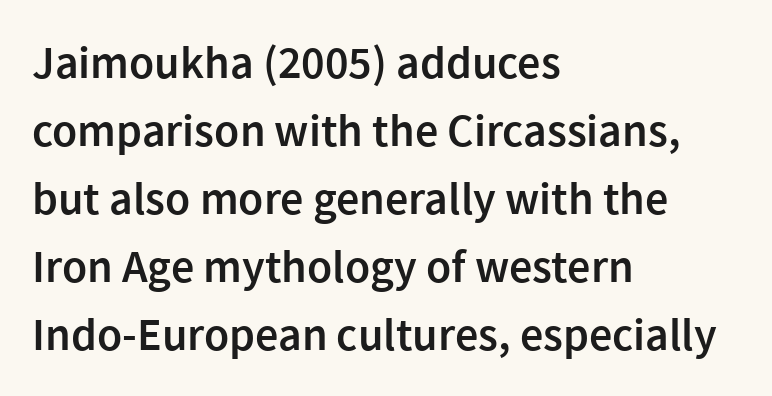
Q: Is the text bold? A: Semi-bold.
Q: Is the text italic (slanted)? A: No, it is upright.
Q: Is the typeface a serif or a sans-serif typeface? A: Sans-serif.
Q: Is the text underlined? A: No.
Q: How is the paragraph aligned? A: Left-aligned.
Q: Is the spacing between letters normal or unusually wide? A: Normal.
Q: Is the spacing between lines tight, normal or loose? A: Normal.
Q: Width (condensed, normal, or wide)? A: Normal.
Q: x-height? A: Medium.
Q: Monospaced? A: No.
